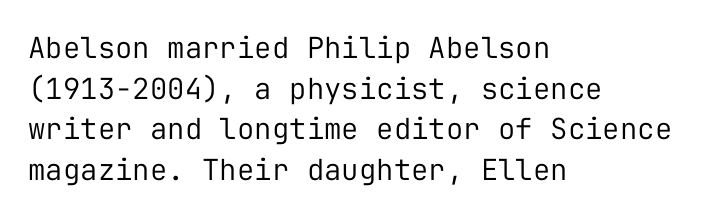
{"serif": "no", "italic": "no", "bold": "no", "weight": "regular", "width": "normal", "stroke_contrast": "low", "x_height": "medium", "monospaced": "yes", "underline": "no", "align": "left", "line_spacing": "normal", "line_spacing_ratio": 1.4, "letter_spacing": "normal", "letter_spacing_em": 0.0, "glyph_px": 29}
